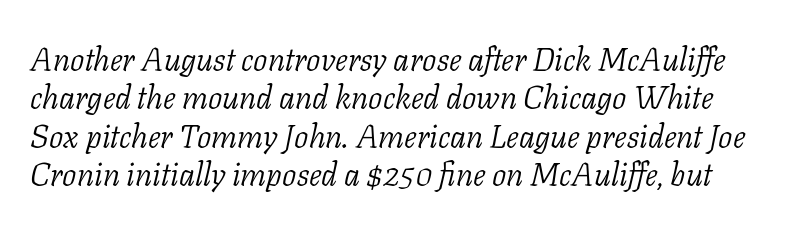
Q: Is the text bold? A: No.
Q: Is the text italic (slanted)? A: Yes, it leans right by about 11 degrees.
Q: Is the typeface a serif or a sans-serif typeface? A: Serif.
Q: Is the text underlined? A: No.
Q: Is the spacing between letters normal or unusually wide? A: Normal.
Q: Width (condensed, normal, or wide)? A: Normal.
Q: Stroke contrast? A: Low.
Q: x-height? A: Medium.
Q: Monospaced? A: No.
